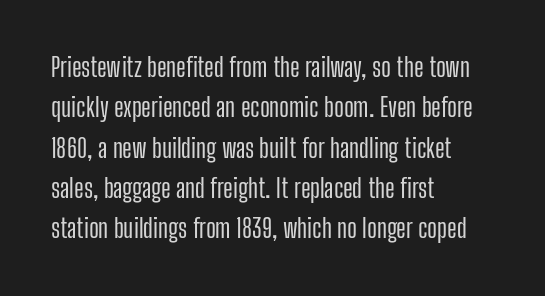
{"italic": "no", "underline": "no", "align": "left", "line_spacing": "normal", "line_spacing_ratio": 1.55, "letter_spacing": "normal", "letter_spacing_em": 0.0, "glyph_px": 26}
